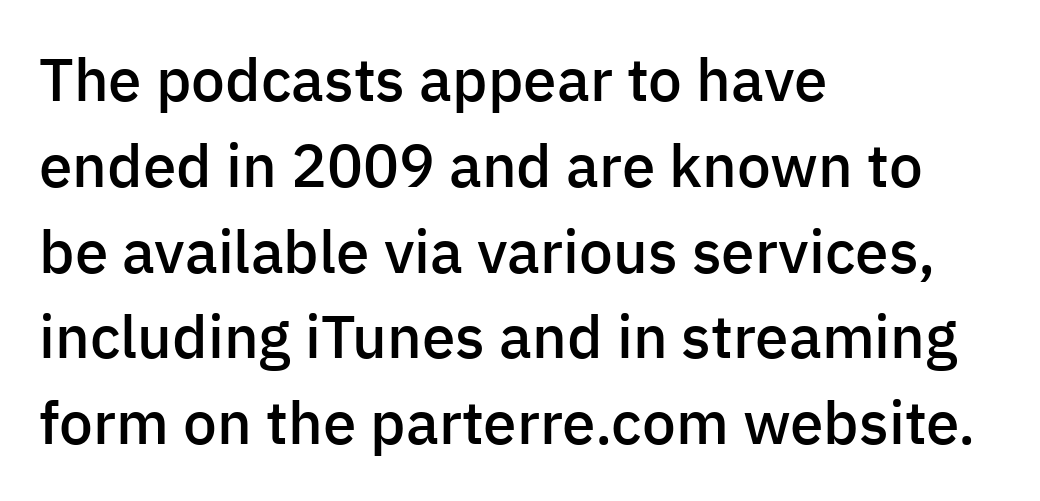
{"serif": "no", "italic": "no", "bold": "semi", "weight": "semibold", "width": "normal", "stroke_contrast": "low", "x_height": "medium", "monospaced": "no", "underline": "no", "align": "left", "line_spacing": "normal", "line_spacing_ratio": 1.43, "letter_spacing": "normal", "letter_spacing_em": 0.0, "glyph_px": 60}
